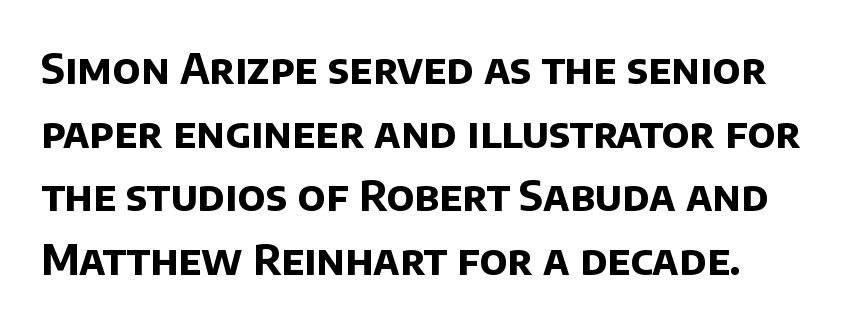
Standard letterfit; no display-style spreading of the glyphs. Strong, thick strokes mark this as bold type. The baseline area is clear. The passage shown stacks its lines at a standard gap.
